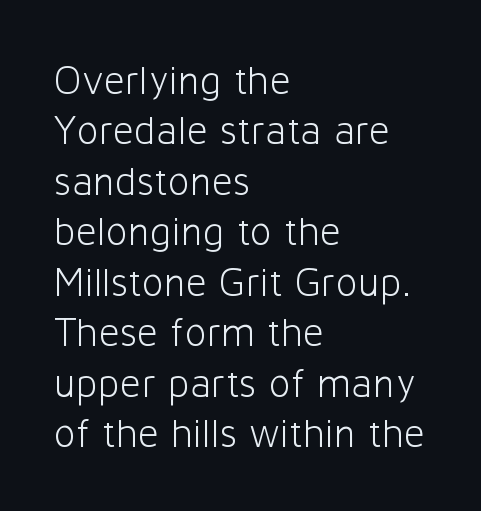
The image shows 41 px light sans-serif type, upright; set left-aligned, line spacing 1.23x, normal letter spacing, not underlined; low stroke contrast and a medium x-height.
